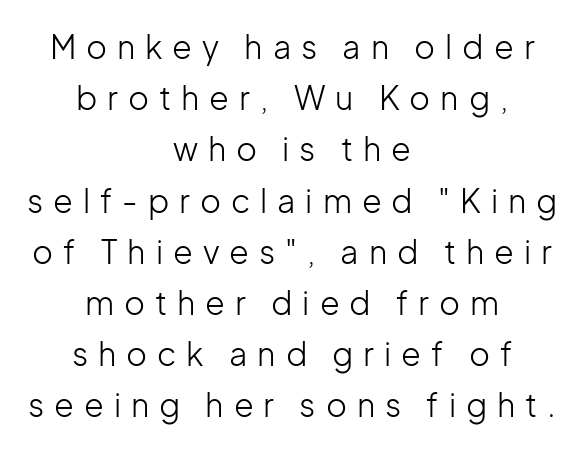
The image shows 32 px light sans-serif type, upright; set centered, normal line spacing (1.6x), unusually wide letter spacing (+0.31 em), not underlined; low stroke contrast and a medium x-height.
